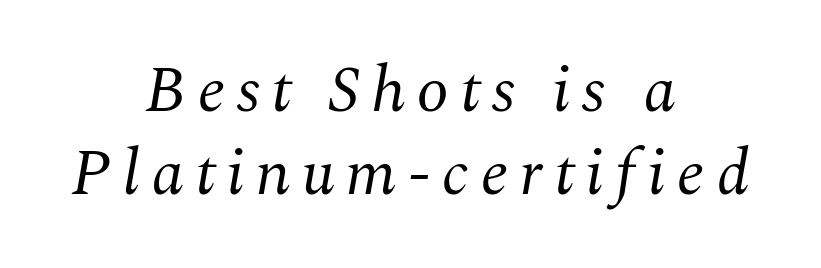
The image shows 65 px regular-weight serif type, italic (leaning right); set centered, normal line spacing (1.28x), not underlined; medium stroke contrast and a medium x-height.
